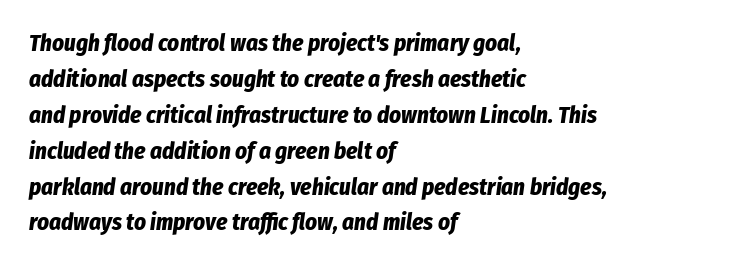
Q: Is the text bold? A: Yes.
Q: Is the text italic (slanted)? A: Yes, it leans right by about 8 degrees.
Q: Is the text underlined? A: No.
Q: How is the paragraph aligned? A: Left-aligned.
Q: Is the spacing between letters normal or unusually wide? A: Normal.
Q: Is the spacing between lines tight, normal or loose? A: Normal.
